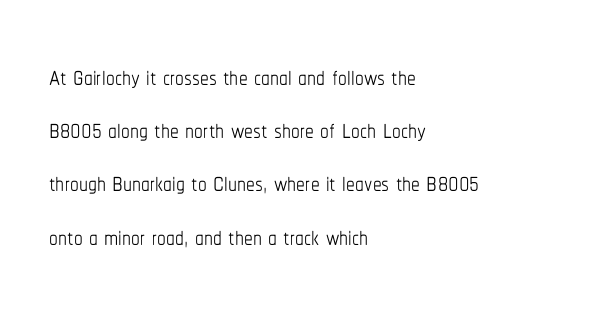
The image shows 35 px thin, condensed type, upright; set left-aligned, normal line spacing (1.52x), normal letter spacing, not underlined; low stroke contrast and a medium x-height.
